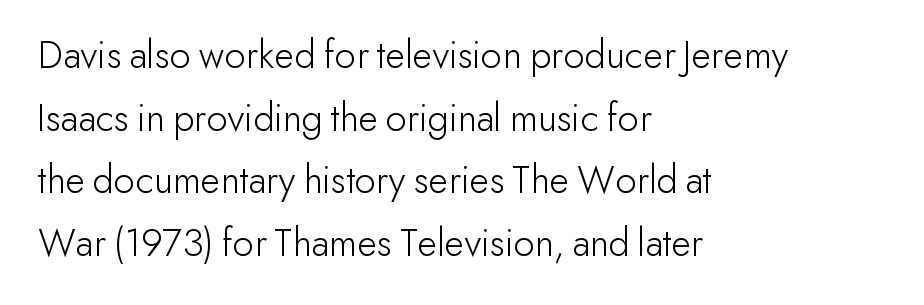
Q: Is the text bold? A: No.
Q: Is the text italic (slanted)? A: No, it is upright.
Q: Is the typeface a serif or a sans-serif typeface? A: Sans-serif.
Q: Is the text underlined? A: No.
Q: How is the paragraph aligned? A: Left-aligned.
Q: Is the spacing between letters normal or unusually wide? A: Normal.
Q: Is the spacing between lines tight, normal or loose? A: Normal.
Q: Width (condensed, normal, or wide)? A: Normal.
Q: Stroke contrast? A: Low.
Q: x-height? A: Small.
Q: Monospaced? A: No.
